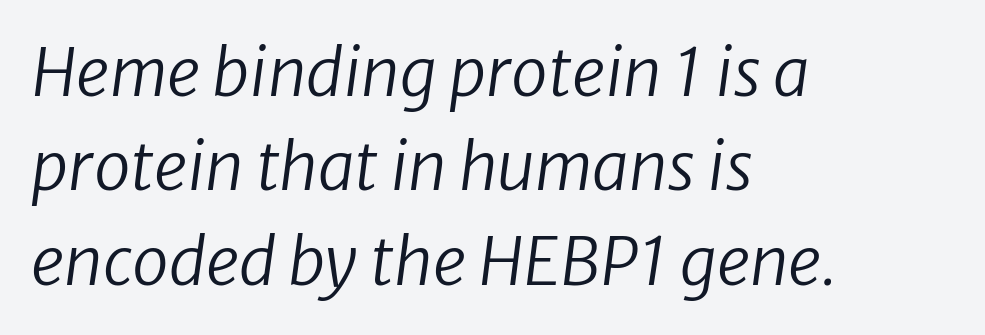
Does the leading feel generous? No, just average. Has an underline been added? It has not. The typesetter chose a ragged-right arrangement here. No heavy texture on the line: the type isn't bold. Compared with ordinary roman type, these characters are visibly tilted.
